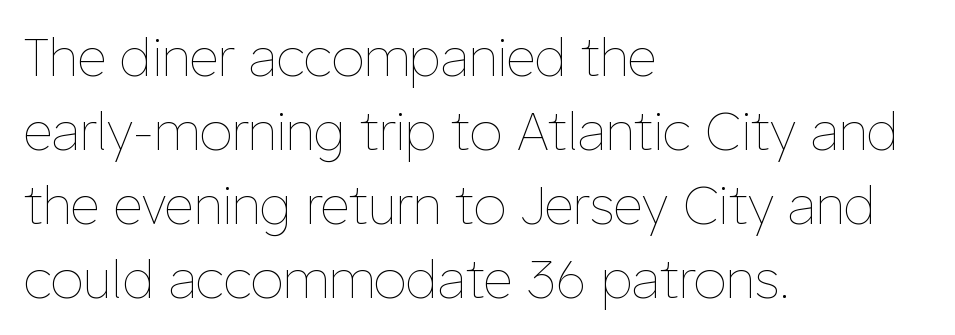
Q: Is the text bold? A: No.
Q: Is the text italic (slanted)? A: No, it is upright.
Q: Is the text underlined? A: No.
Q: How is the paragraph aligned? A: Left-aligned.
Q: Is the spacing between letters normal or unusually wide? A: Normal.
Q: Is the spacing between lines tight, normal or loose? A: Normal.
Q: Width (condensed, normal, or wide)? A: Normal.
Q: Stroke contrast? A: Low.
Q: x-height? A: Medium.
Q: Monospaced? A: No.
